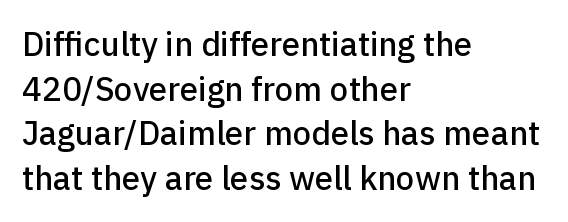
Descenders are the only things crossing below the line. These lines sit exactly where default settings would place them. Check where the strokes stop: nothing finishes them off — pure sans. Reading down the block, your eye returns to a fixed left position each line. This is roman type, the default non-slanted kind. Caption: standard tracking, unaltered.
